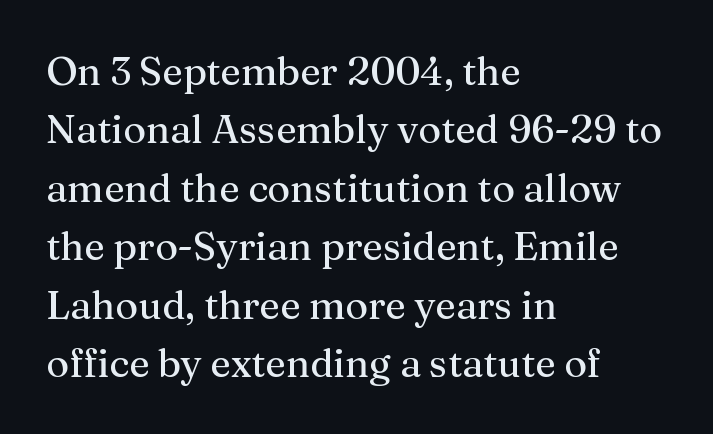
The image shows 39 px serif type, upright; set left-aligned, normal line spacing (1.5x), normal letter spacing, not underlined; medium stroke contrast and a medium x-height.
